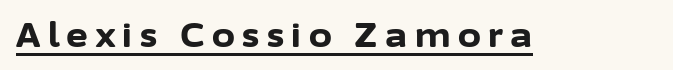
Is the letter spacing exaggerated? Yes — the characters are pushed far apart. Students, this is bold: see how much ink each stroke carries. Here the designer chose a conventional face with non-uniform glyph widths. Look at the bottom of the vertical strokes: they stop flat, with no serifs.
